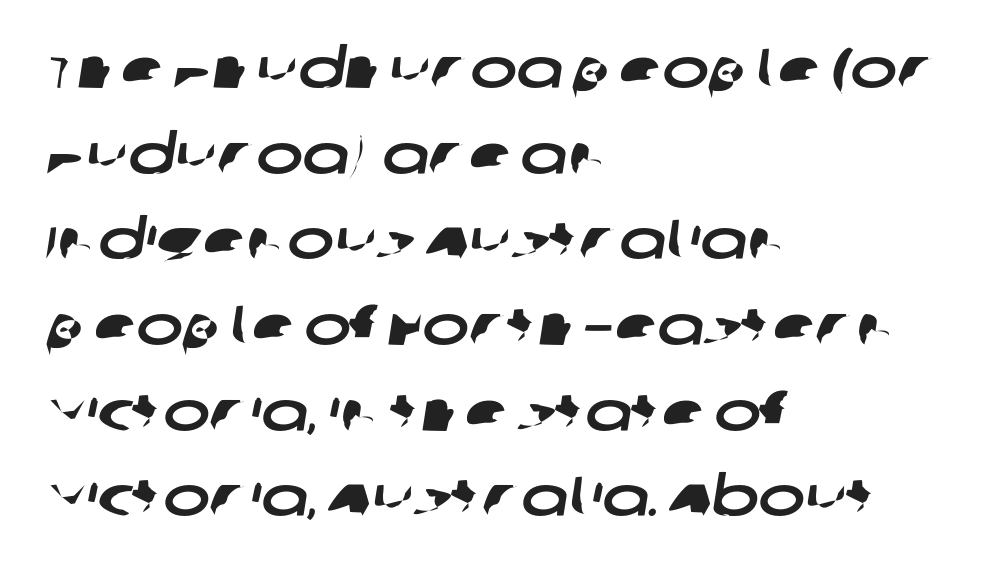
The image shows 56 px wide sans-serif type; set left-aligned, normal line spacing (1.53x), normal letter spacing, not underlined; low stroke contrast and a large x-height.
